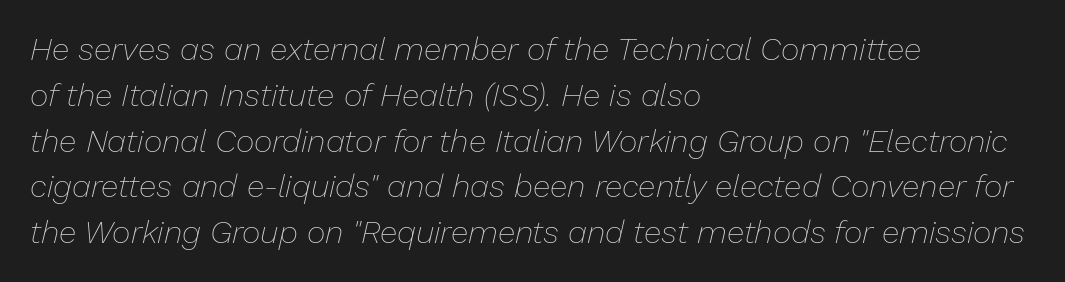
Leading matches the norm, producing a regular column. Tall strokes in this sample are angled rather than plumb. You could call the tracking neutral — neither tight nor loose. Glance below the letters and you will spot only blank space. Stems and bowls with no extra thickness — not bold. The rag falls on the right side of this text block.
